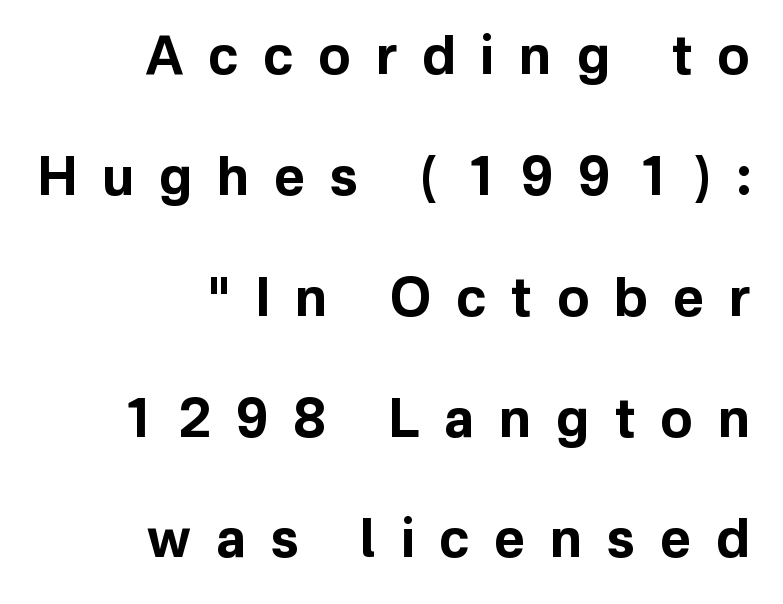
{"serif": "no", "italic": "no", "bold": "yes", "weight": "bold", "width": "normal", "stroke_contrast": "low", "x_height": "medium", "monospaced": "no", "underline": "no", "align": "right", "line_spacing": "loose", "line_spacing_ratio": 2.28, "letter_spacing": "wide", "letter_spacing_em": 0.47, "glyph_px": 53}
